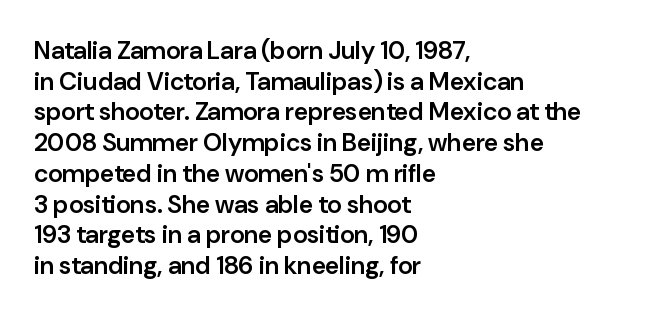
The image shows 25 px text type, upright; set left-aligned, line spacing 1.23x, normal letter spacing, not underlined.
